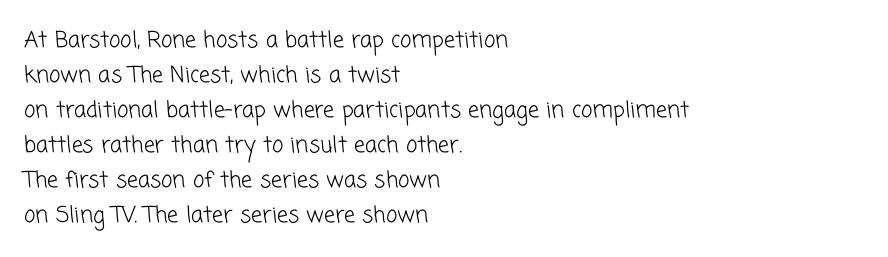
Q: Is the text bold? A: No.
Q: Is the text underlined? A: No.
Q: How is the paragraph aligned? A: Left-aligned.
Q: Is the spacing between letters normal or unusually wide? A: Normal.
Q: Is the spacing between lines tight, normal or loose? A: Normal.
